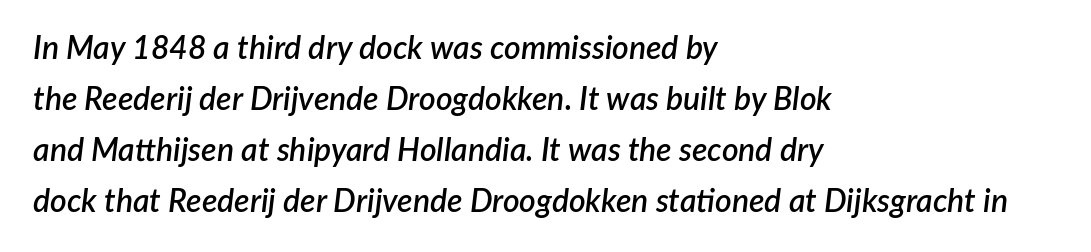
Q: Is the text bold? A: Semi-bold.
Q: Is the text italic (slanted)? A: Yes, it leans right by about 7 degrees.
Q: Is the text underlined? A: No.
Q: How is the paragraph aligned? A: Left-aligned.
Q: Is the spacing between letters normal or unusually wide? A: Normal.
Q: Is the spacing between lines tight, normal or loose? A: Normal.
Q: Width (condensed, normal, or wide)? A: Normal.
Q: Stroke contrast? A: Low.
Q: x-height? A: Medium.
Q: Monospaced? A: No.
